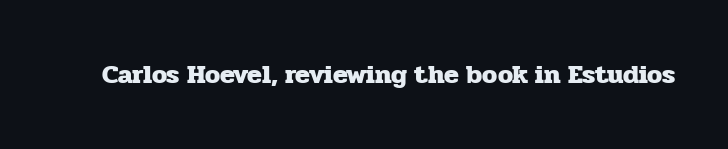
{"italic": "no", "bold": "yes", "underline": "no", "letter_spacing": "normal", "letter_spacing_em": 0.0, "glyph_px": 27}
